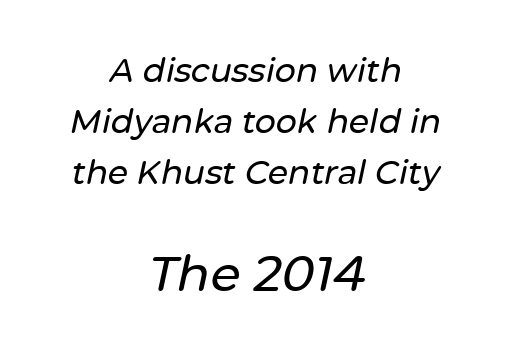
{"italic": "yes", "lean": "right", "slant_degrees": 12, "width": "normal", "stroke_contrast": "low", "x_height": "medium", "monospaced": "no", "underline": "no", "align": "center", "line_spacing": "normal", "line_spacing_ratio": 1.55, "letter_spacing": "normal", "letter_spacing_em": 0.0, "larger_block": "second", "size_ratio": 1.48, "glyph_px": 49}
